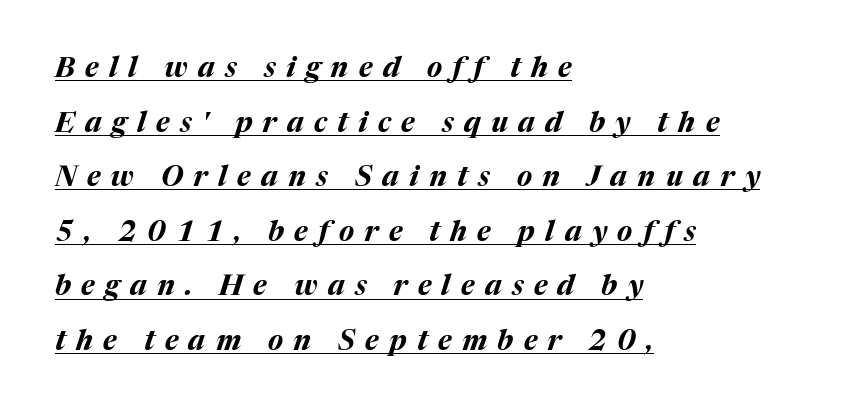
Underlined type. In terms of leading, this rendering errs on the spacious side. The passage shown leans; its letterforms are oblique. These lines are rendered in a variable-pitch font. Strong, thick strokes mark this as bold type. Characters follow at a spacing far wider than the type designer built in.
